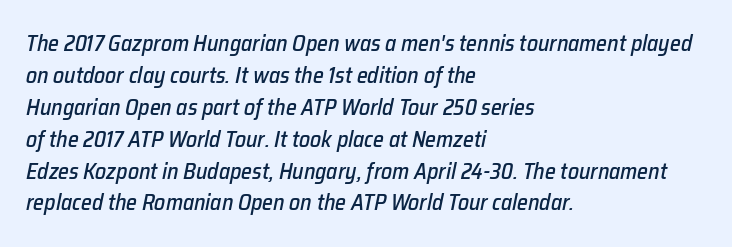
The image shows 22 px text type, italic (leaning right); set left-aligned, normal line spacing (1.45x), normal letter spacing, not underlined.
